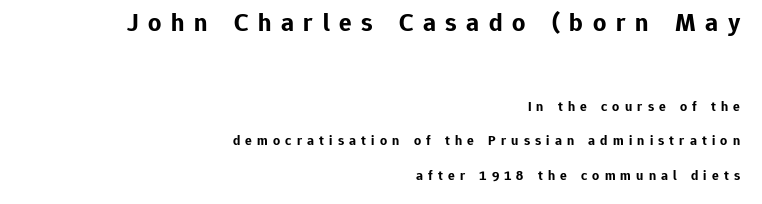
The image shows 26 px bold type, upright; set right-aligned, loose line spacing (2.44x), unusually wide letter spacing (+0.37 em), not underlined; the first (top) block is 1.86x larger.
